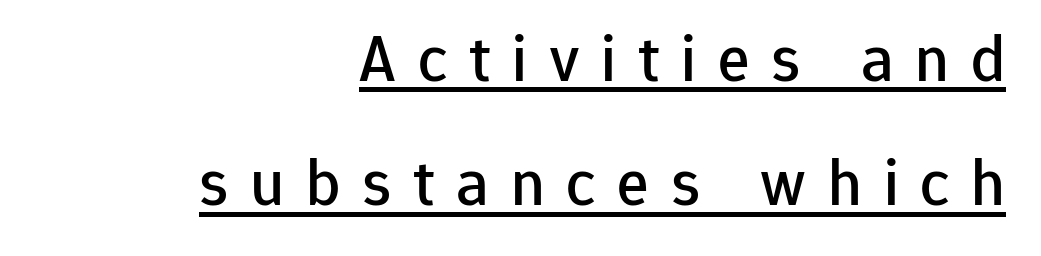
Nope, not italic — everything's standing straight. The gaps between neighbouring characters are conspicuously large. Serif or sans? Sans — the stroke terminals are bare. Think of a printed novel: that variable character pitch is what you see here. Right-aligned paragraph, ragged on the left. The lettering is marked with a stroke running underneath it.
